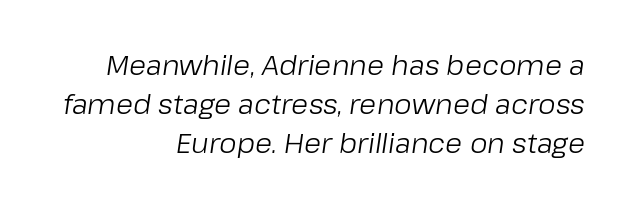
{"italic": "yes", "lean": "right", "slant_degrees": 8, "bold": "no", "weight": "light", "width": "normal", "stroke_contrast": "low", "x_height": "medium", "monospaced": "no", "underline": "no", "align": "right", "line_spacing": "normal", "line_spacing_ratio": 1.39, "letter_spacing": "normal", "letter_spacing_em": 0.0, "glyph_px": 28}
